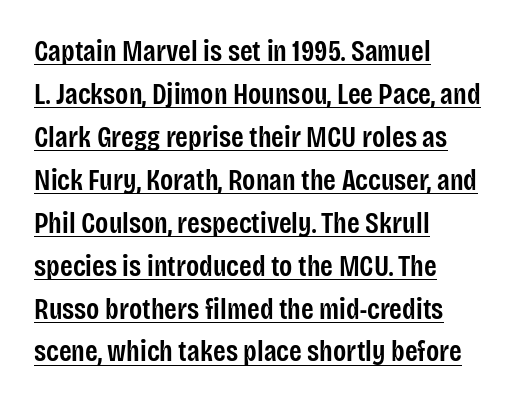
Vertical spacing — default. Looks like regular typesetting: each glyph gets only the width it needs. A roman cut, with each character standing at attention. In CSS terms this would be text-align: left. In designer terms, the underline attribute is active on this setting.
